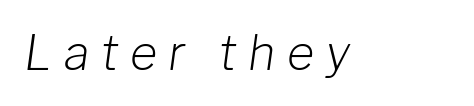
Is this a heavy cut? Hardly; it is regular or lighter. The zone under the glyphs is completely vacant. Italic: yes, the glyphs are oblique. Between one letter and the next there's a generous, obvious gap. Here the designer chose a conventional face with non-uniform glyph widths.
